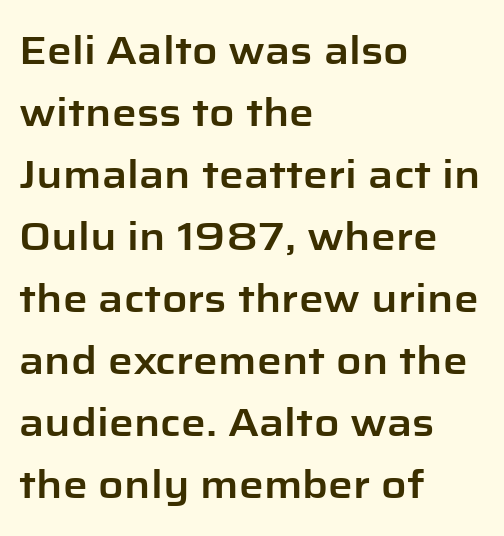
The gaps between neighbouring characters are ordinary and unremarkable. The lines in this sample share a left origin and differ only in where they stop. You could not count columns in this text — the font is proportionally spaced. The space between consecutive lines is moderate. Descenders are the only things crossing below the line. The lettering holds an erect, upright posture throughout.
